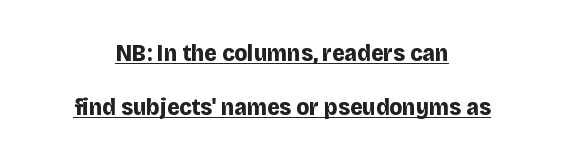
Q: Is the text bold? A: Yes.
Q: Is the text italic (slanted)? A: No, it is upright.
Q: Is the text underlined? A: Yes.
Q: How is the paragraph aligned? A: Centered.
Q: Is the spacing between letters normal or unusually wide? A: Normal.
Q: Is the spacing between lines tight, normal or loose? A: Loose.
